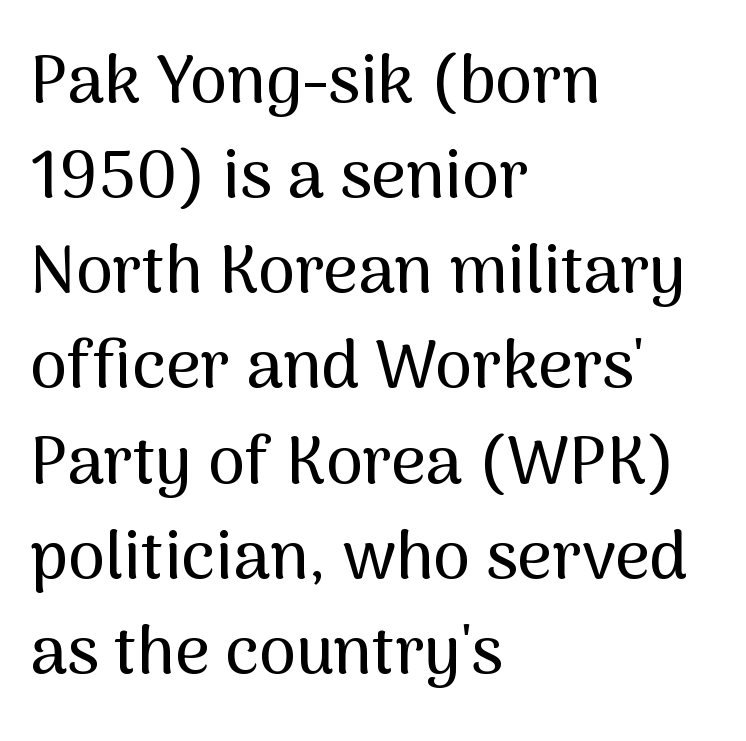
Q: Is the text italic (slanted)? A: No, it is upright.
Q: Is the typeface a serif or a sans-serif typeface? A: Sans-serif.
Q: Is the text underlined? A: No.
Q: How is the paragraph aligned? A: Left-aligned.
Q: Is the spacing between letters normal or unusually wide? A: Normal.
Q: Is the spacing between lines tight, normal or loose? A: Normal.
Q: Width (condensed, normal, or wide)? A: Normal.
Q: Stroke contrast? A: Medium.
Q: x-height? A: Medium.
Q: Monospaced? A: No.
